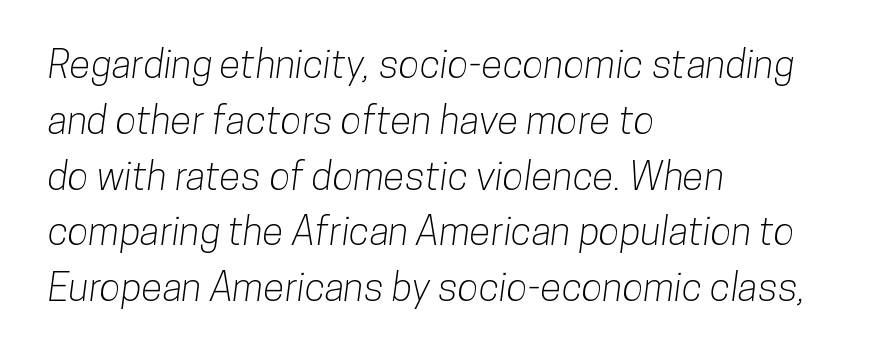
Q: Is the typeface a serif or a sans-serif typeface? A: Sans-serif.
Q: Is the text underlined? A: No.
Q: How is the paragraph aligned? A: Left-aligned.
Q: Is the spacing between letters normal or unusually wide? A: Normal.
Q: Is the spacing between lines tight, normal or loose? A: Normal.
Q: Width (condensed, normal, or wide)? A: Condensed.
Q: Stroke contrast? A: Low.
Q: x-height? A: Medium.
Q: Monospaced? A: No.
